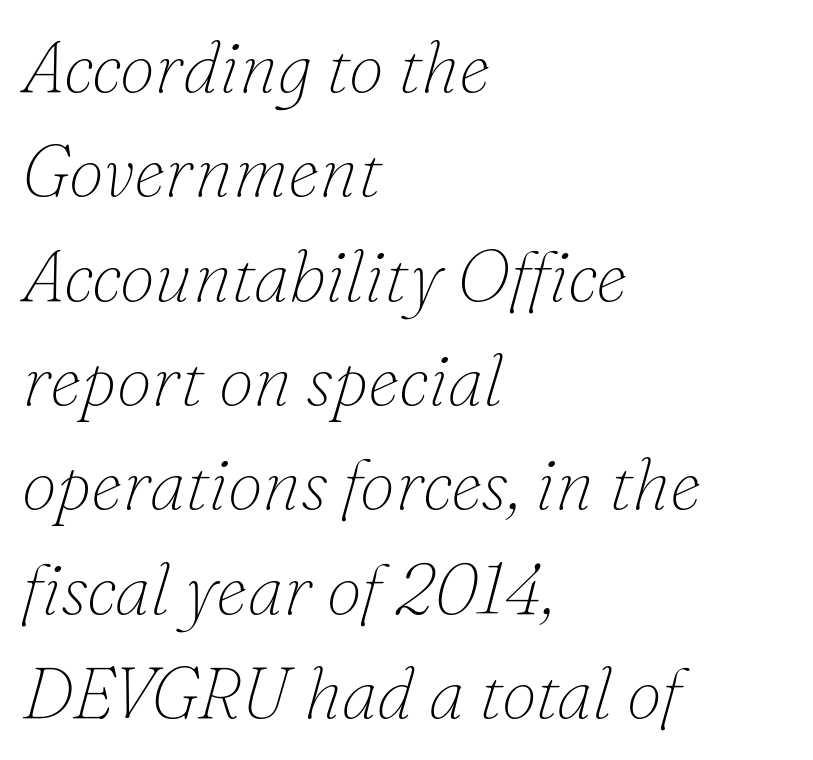
The image shows 71 px thin serif type, italic (leaning right); set left-aligned, normal line spacing (1.47x), normal letter spacing, not underlined; low stroke contrast and a small x-height.
